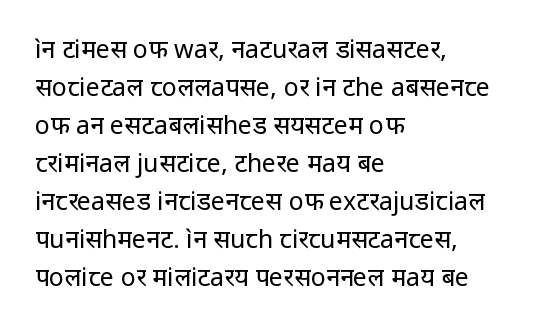
The image shows 25 px text type, upright; set left-aligned, normal line spacing (1.52x), normal letter spacing, not underlined.
